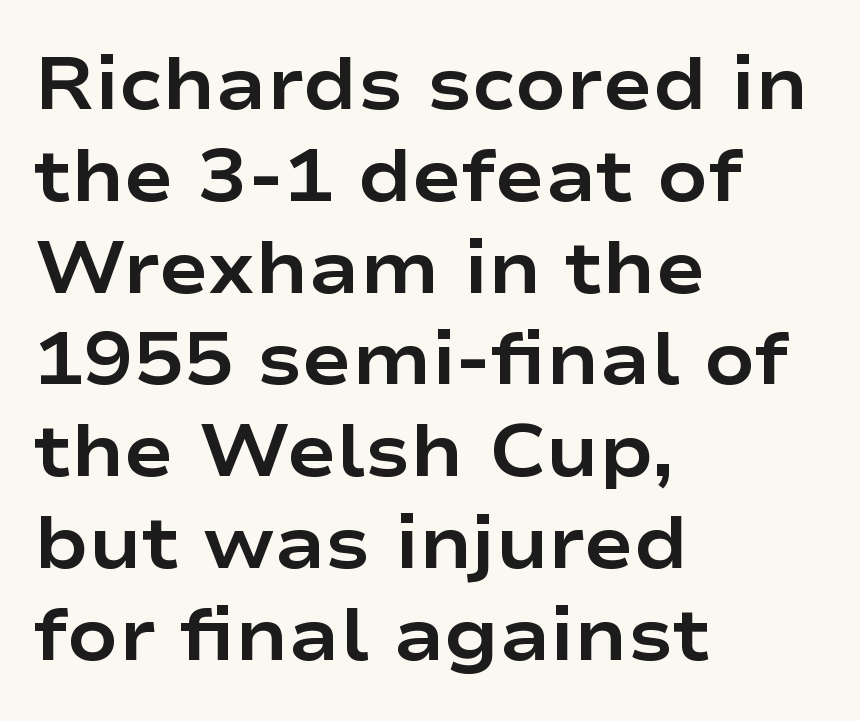
Q: Is the text bold? A: Yes.
Q: Is the text italic (slanted)? A: No, it is upright.
Q: Is the typeface a serif or a sans-serif typeface? A: Sans-serif.
Q: Is the text underlined? A: No.
Q: How is the paragraph aligned? A: Left-aligned.
Q: Is the spacing between letters normal or unusually wide? A: Normal.
Q: Width (condensed, normal, or wide)? A: Wide.
Q: Stroke contrast? A: Low.
Q: x-height? A: Medium.
Q: Monospaced? A: No.
